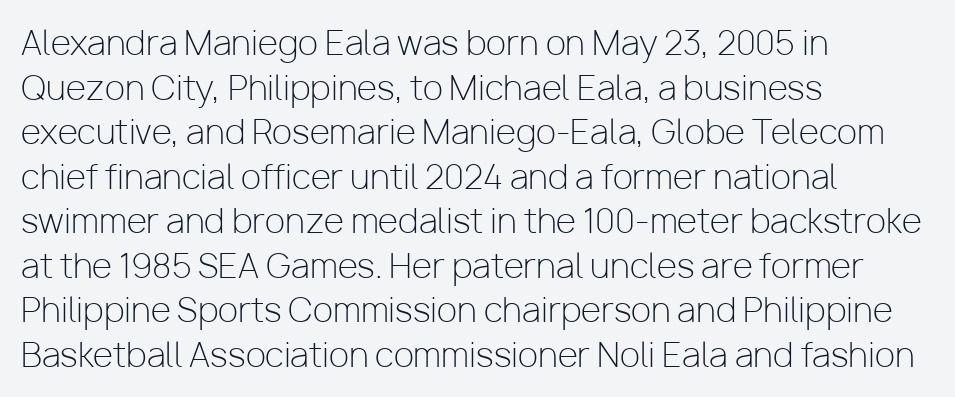
Q: Is the text bold? A: No.
Q: Is the text italic (slanted)? A: No, it is upright.
Q: Is the typeface a serif or a sans-serif typeface? A: Sans-serif.
Q: Is the text underlined? A: No.
Q: How is the paragraph aligned? A: Left-aligned.
Q: Is the spacing between letters normal or unusually wide? A: Normal.
Q: Is the spacing between lines tight, normal or loose? A: Normal.
Q: Width (condensed, normal, or wide)? A: Normal.
Q: Stroke contrast? A: Low.
Q: x-height? A: Medium.
Q: Monospaced? A: No.
